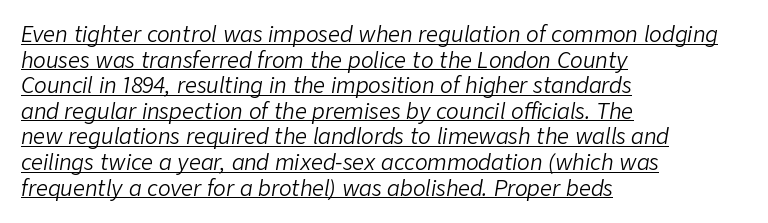
The image shows 21 px text type, italic (leaning right); set left-aligned, line spacing 1.22x, normal letter spacing, underlined.
